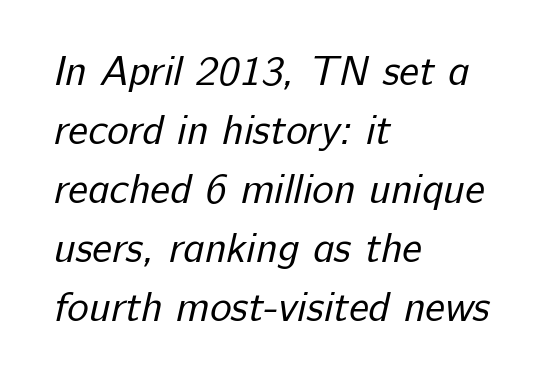
{"serif": "no", "bold": "no", "weight": "regular", "width": "normal", "stroke_contrast": "low", "x_height": "medium", "monospaced": "no", "underline": "no", "align": "left", "line_spacing": "normal", "line_spacing_ratio": 1.44, "letter_spacing": "normal", "letter_spacing_em": 0.0, "glyph_px": 41}
